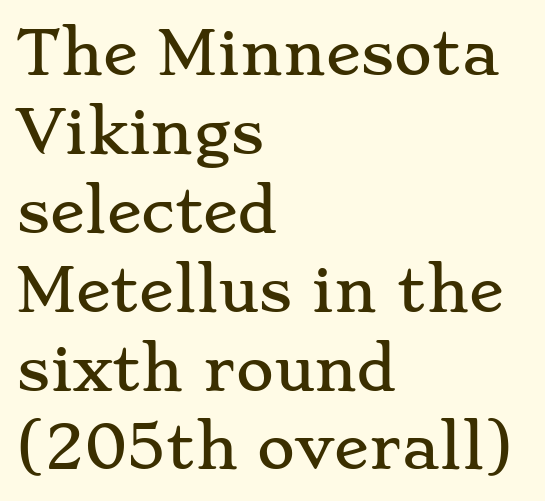
{"serif": "yes", "italic": "no", "width": "wide", "stroke_contrast": "low", "x_height": "small", "monospaced": "no", "underline": "no", "align": "left", "line_spacing": "normal", "line_spacing_ratio": 1.36, "letter_spacing": "normal", "letter_spacing_em": 0.0, "glyph_px": 58}
